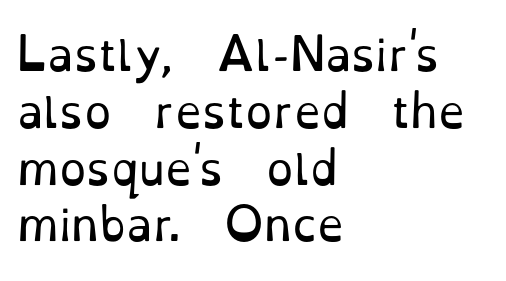
Q: Is the text bold? A: No.
Q: Is the text italic (slanted)? A: No, it is upright.
Q: Is the typeface a serif or a sans-serif typeface? A: Sans-serif.
Q: Is the text underlined? A: No.
Q: How is the paragraph aligned? A: Left-aligned.
Q: Is the spacing between letters normal or unusually wide? A: Normal.
Q: Is the spacing between lines tight, normal or loose? A: Normal.
Q: Width (condensed, normal, or wide)? A: Normal.
Q: Stroke contrast? A: Low.
Q: x-height? A: Small.
Q: Monospaced? A: No.
